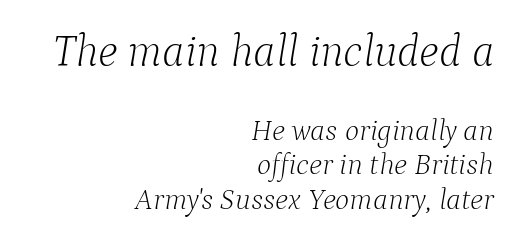
{"serif": "yes", "italic": "yes", "lean": "right", "slant_degrees": 9, "bold": "no", "weight": "light", "width": "normal", "stroke_contrast": "low", "x_height": "medium", "monospaced": "no", "underline": "no", "align": "right", "line_spacing": "tight", "line_spacing_ratio": 1.15, "letter_spacing": "normal", "letter_spacing_em": 0.0, "larger_block": "first", "size_ratio": 1.5, "glyph_px": 45}
